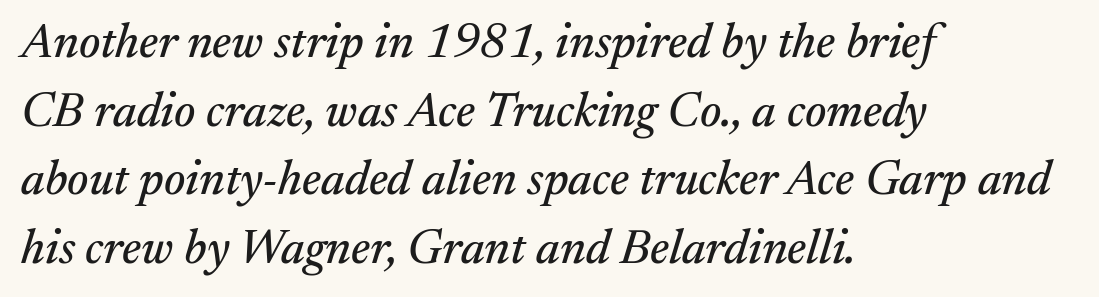
{"serif": "yes", "italic": "yes", "lean": "right", "slant_degrees": 17, "width": "normal", "stroke_contrast": "medium", "x_height": "medium", "monospaced": "no", "underline": "no", "align": "left", "line_spacing": "normal", "line_spacing_ratio": 1.43, "letter_spacing": "normal", "letter_spacing_em": 0.0, "glyph_px": 48}
